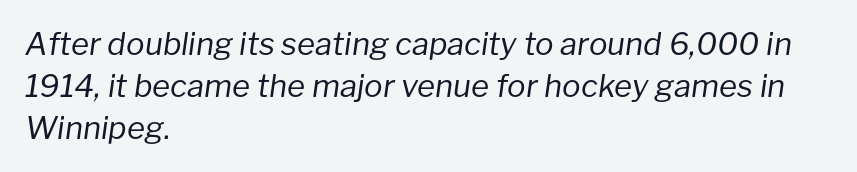
{"italic": "yes", "lean": "right", "slant_degrees": 8, "bold": "no", "weight": "regular", "width": "normal", "stroke_contrast": "low", "x_height": "medium", "monospaced": "no", "underline": "no", "align": "left", "line_spacing": "normal", "line_spacing_ratio": 1.35, "letter_spacing": "normal", "letter_spacing_em": 0.0, "glyph_px": 31}
